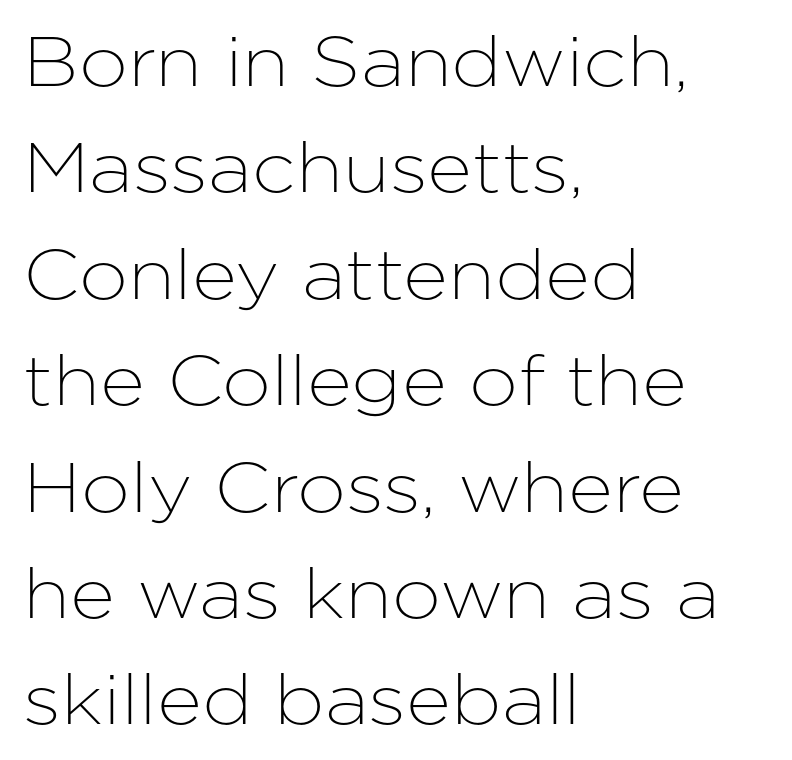
Q: Is the text italic (slanted)? A: No, it is upright.
Q: Is the typeface a serif or a sans-serif typeface? A: Sans-serif.
Q: Is the text underlined? A: No.
Q: How is the paragraph aligned? A: Left-aligned.
Q: Is the spacing between letters normal or unusually wide? A: Normal.
Q: Is the spacing between lines tight, normal or loose? A: Normal.
Q: Width (condensed, normal, or wide)? A: Normal.
Q: Stroke contrast? A: Low.
Q: x-height? A: Medium.
Q: Monospaced? A: No.
